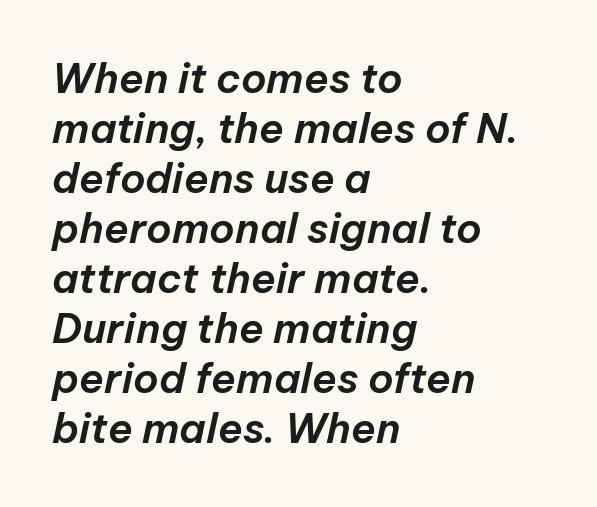
Q: Is the text italic (slanted)? A: Yes, it leans right by about 12 degrees.
Q: Is the text underlined? A: No.
Q: How is the paragraph aligned? A: Left-aligned.
Q: Is the spacing between letters normal or unusually wide? A: Normal.
Q: Width (condensed, normal, or wide)? A: Normal.
Q: Stroke contrast? A: Low.
Q: x-height? A: Medium.
Q: Monospaced? A: No.
